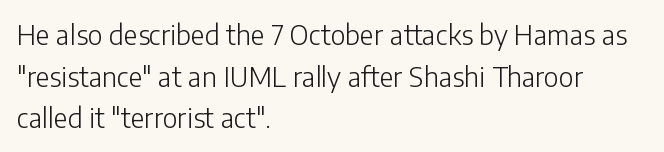
The image shows 27 px text type, upright; set left-aligned, normal line spacing (1.54x), normal letter spacing, not underlined.
